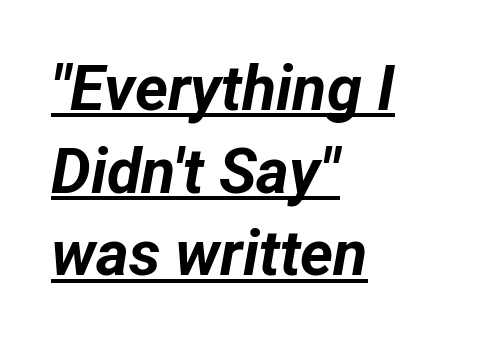
{"italic": "yes", "lean": "right", "slant_degrees": 12, "bold": "yes", "weight": "bold", "width": "normal", "stroke_contrast": "low", "x_height": "medium", "monospaced": "no", "underline": "yes", "align": "left", "line_spacing": "normal", "line_spacing_ratio": 1.31, "letter_spacing": "normal", "letter_spacing_em": 0.0, "glyph_px": 63}
